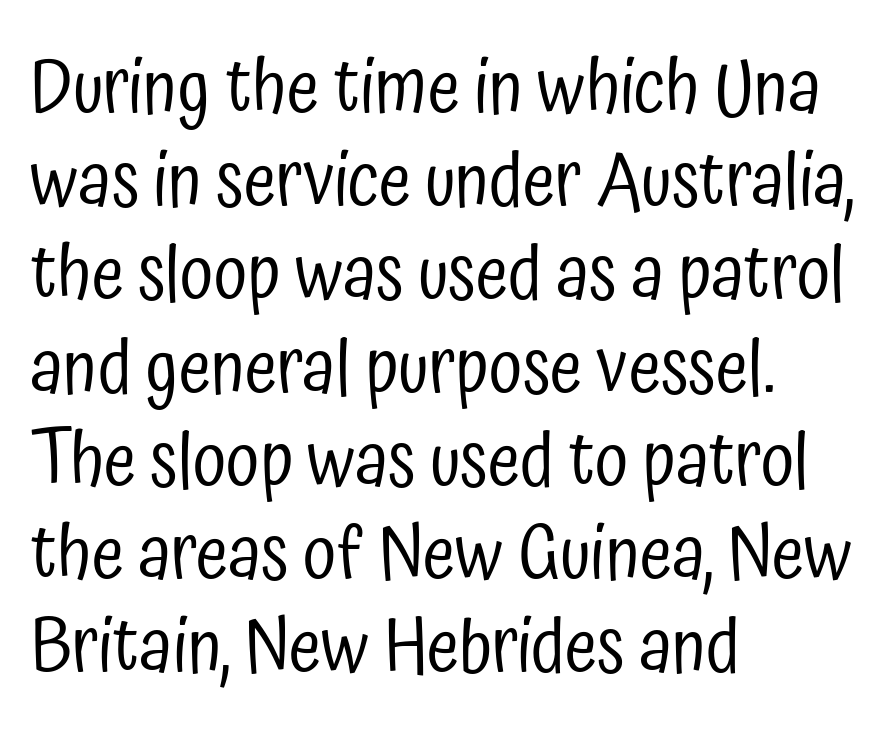
{"serif": "no", "italic": "no", "bold": "no", "weight": "regular", "width": "condensed", "stroke_contrast": "low", "x_height": "medium", "monospaced": "no", "underline": "no", "align": "left", "line_spacing": "normal", "line_spacing_ratio": 1.26, "letter_spacing": "normal", "letter_spacing_em": 0.0, "glyph_px": 74}
